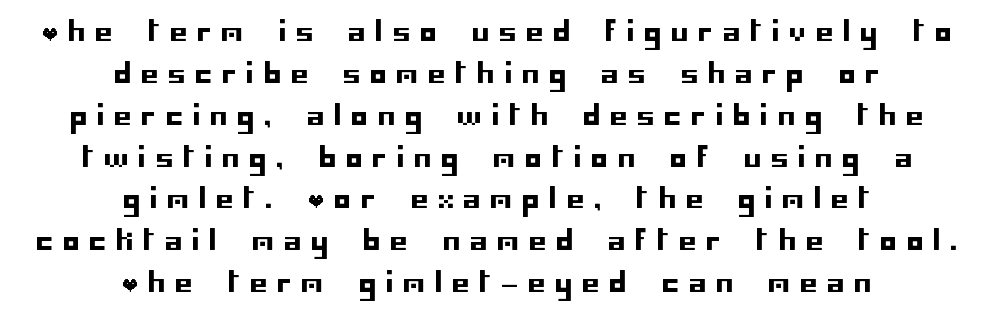
Students, note that the glyphs here are deliberately spaced far apart. Posture: vertical. Layout note: lines centered. The string is rendered with underlining switched off. Leading: standard.
